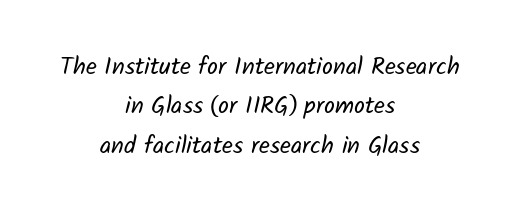
Q: Is the text bold? A: No.
Q: Is the text underlined? A: No.
Q: How is the paragraph aligned? A: Centered.
Q: Is the spacing between letters normal or unusually wide? A: Normal.
Q: Is the spacing between lines tight, normal or loose? A: Normal.
